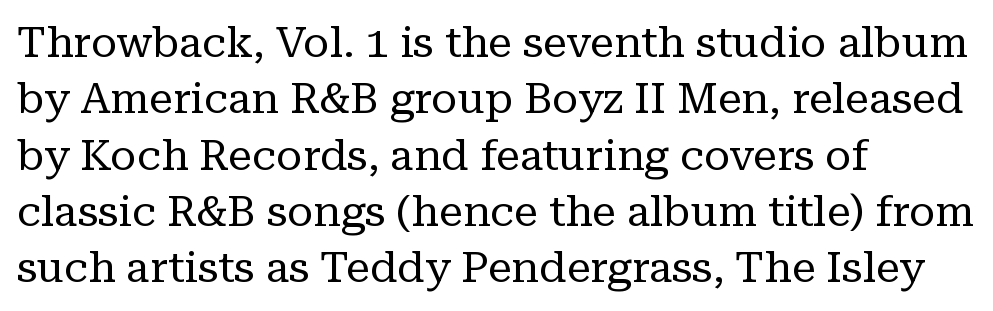
{"serif": "yes", "italic": "no", "bold": "no", "weight": "regular", "width": "normal", "stroke_contrast": "low", "x_height": "medium", "monospaced": "no", "underline": "no", "align": "left", "line_spacing": "normal", "line_spacing_ratio": 1.31, "letter_spacing": "normal", "letter_spacing_em": 0.0, "glyph_px": 43}
